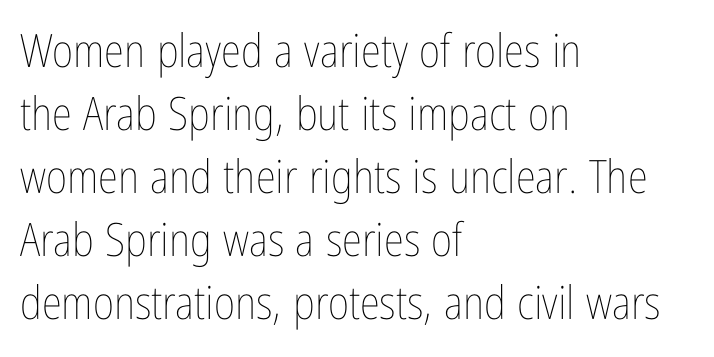
Line starts are locked; line ends wander. Think of a printed novel: that variable character pitch is what you see here. The letters stand upright; this is a roman face. A typesetter would call this zero additional tracking. The strip under each line holds only bare page. One glance says typical: line gaps are just what's usual.
